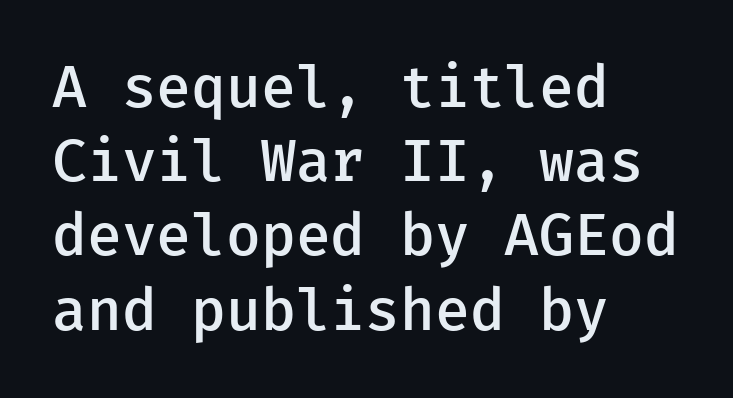
Q: Is the text bold? A: Semi-bold.
Q: Is the text italic (slanted)? A: No, it is upright.
Q: Is the typeface a serif or a sans-serif typeface? A: Sans-serif.
Q: Is the text underlined? A: No.
Q: How is the paragraph aligned? A: Left-aligned.
Q: Is the spacing between letters normal or unusually wide? A: Normal.
Q: Is the spacing between lines tight, normal or loose? A: Normal.
Q: Width (condensed, normal, or wide)? A: Normal.
Q: Stroke contrast? A: Low.
Q: x-height? A: Medium.
